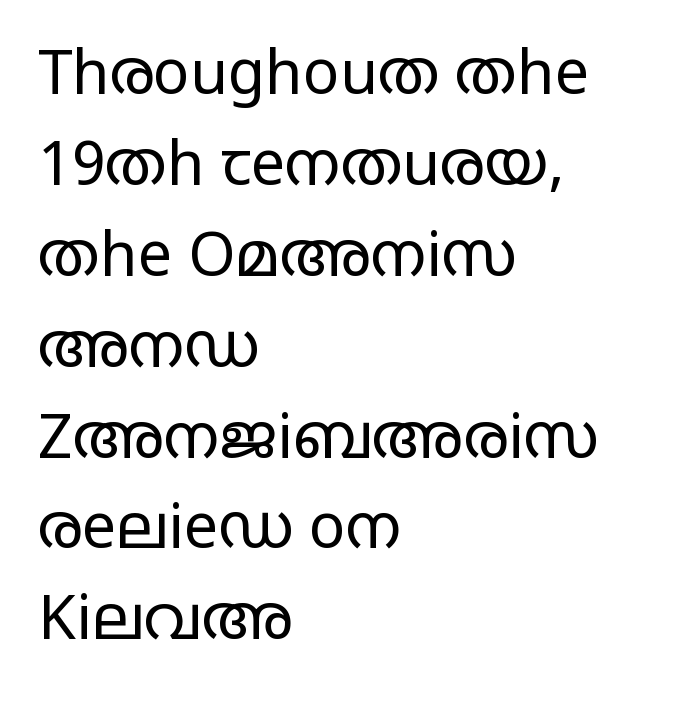
Casual observation: everything's shoved over to the left. In terms of letterspacing, this is plain default setting. Lines of text with bare space underneath. Are there feet on the stems? There aren't — it's a sans. Is this a heavy cut? Hardly; it is regular or lighter. Characters remain perfectly vertical along every line.
